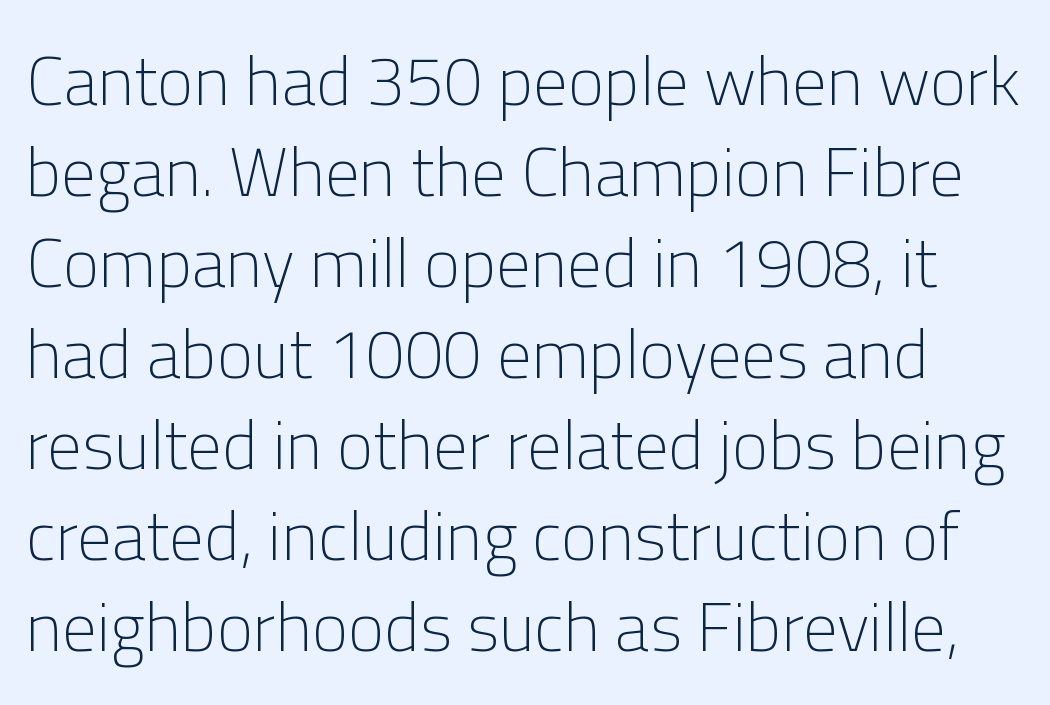
Underline: absent. The gaps between neighbouring characters are ordinary and unremarkable. Weight class: somewhere from thin through regular. These lines are rendered in a variable-pitch font. This is roman type, the default non-slanted kind.
